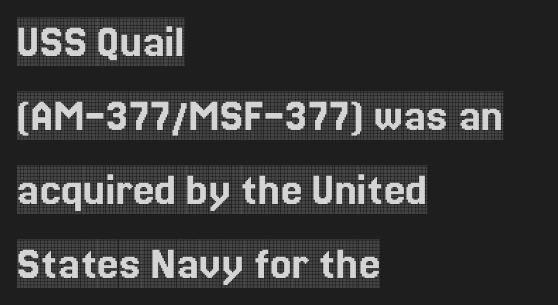
{"serif": "yes", "italic": "no", "width": "condensed", "x_height": "large", "monospaced": "no", "underline": "no", "align": "left", "line_spacing": "normal", "line_spacing_ratio": 1.54, "letter_spacing": "normal", "letter_spacing_em": 0.0, "glyph_px": 48}
